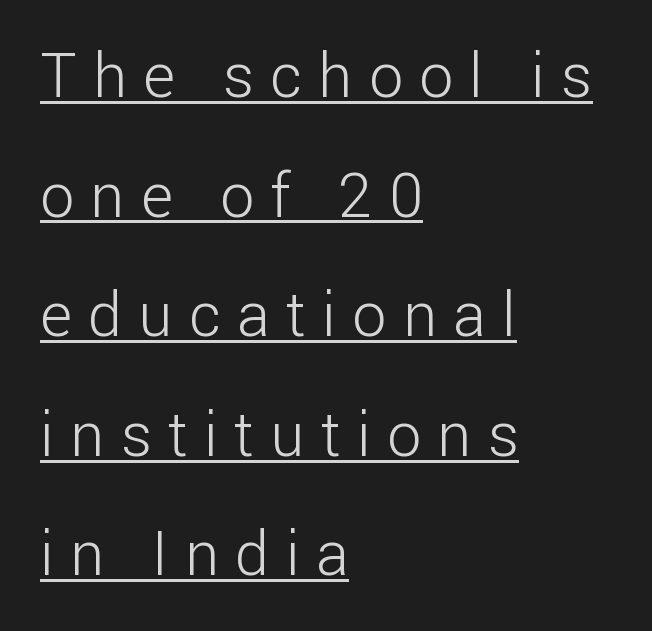
Classification — sans serif. The passage shown is typed in a proportional face where columns would drift. Airy leading. When letters stand straight like this, we call the style roman or upright. Left-aligned paragraph, ragged on the right.
